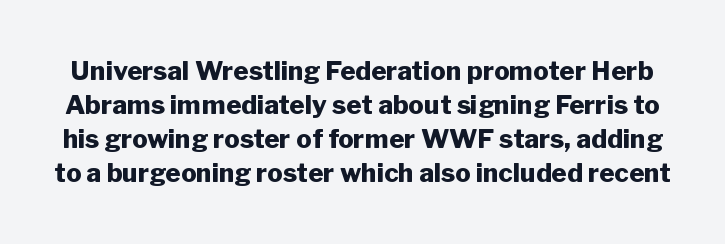
What stands out about the letter spacing? Nothing — it is the standard amount. The baseline area is clear. Strokes here are thick enough to call this a true bold. Each new line begins a customary step beneath the previous one. Italic? Not at all — the glyphs are vertical.
